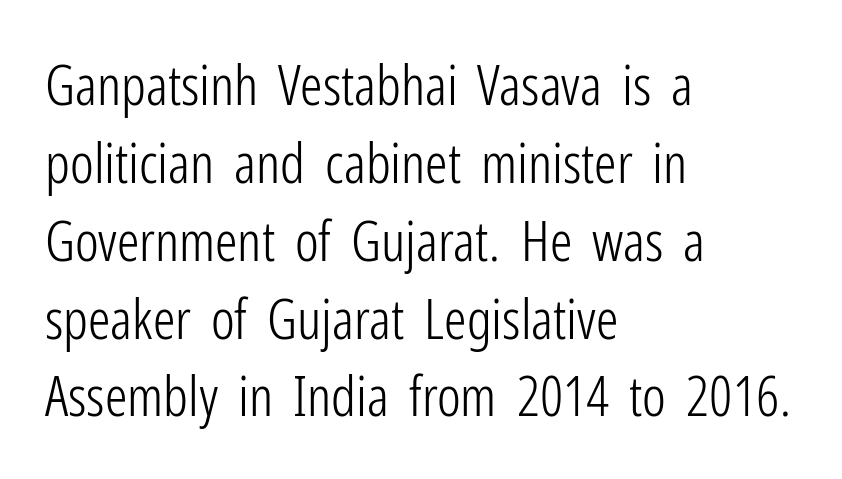
Q: Is the text bold? A: No.
Q: Is the text italic (slanted)? A: No, it is upright.
Q: Is the typeface a serif or a sans-serif typeface? A: Sans-serif.
Q: Is the text underlined? A: No.
Q: How is the paragraph aligned? A: Left-aligned.
Q: Is the spacing between letters normal or unusually wide? A: Normal.
Q: Is the spacing between lines tight, normal or loose? A: Normal.
Q: Width (condensed, normal, or wide)? A: Condensed.
Q: Stroke contrast? A: Low.
Q: x-height? A: Medium.
Q: Monospaced? A: No.
